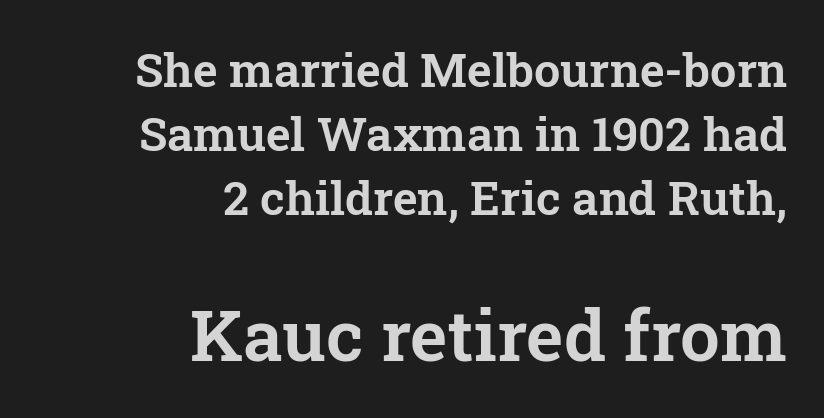
A clean baseline with only descenders dipping below it. Notice how the passage keeps a crisp vertical edge on the right only. Yep, those are serifs on the letters. Tracking value appears to be zero — textbook default spacing. Looks like regular typesetting: each glyph gets only the width it needs. The block sitting lower on the canvas is the one with enlarged characters.
